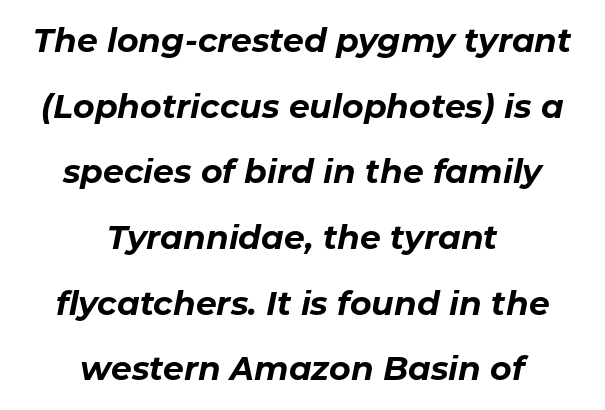
You could fit nearly another row in the gap between these rows. The zone under the glyphs is completely vacant. A full-strength bold gives these letters their thick strokes. The type is set solid horizontally, with unmodified tracking.
